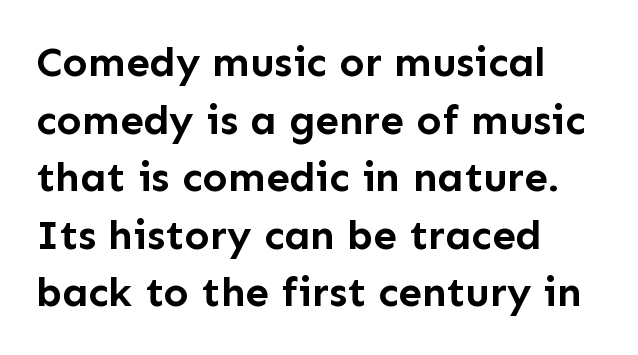
The image shows 42 px semibold sans-serif type, upright; set left-aligned, normal line spacing (1.37x), normal letter spacing, not underlined; low stroke contrast and a medium x-height.
